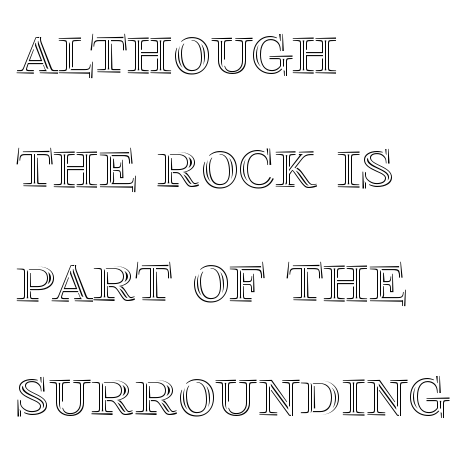
Q: Is the text italic (slanted)? A: No, it is upright.
Q: Is the text underlined? A: No.
Q: How is the paragraph aligned? A: Left-aligned.
Q: Is the spacing between letters normal or unusually wide? A: Normal.
Q: Is the spacing between lines tight, normal or loose? A: Normal.
Q: Width (condensed, normal, or wide)? A: Normal.
Q: x-height? A: Large.
Q: Monospaced? A: No.
